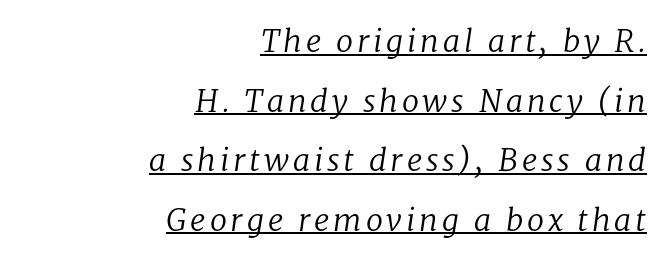
{"serif": "yes", "italic": "yes", "lean": "right", "slant_degrees": 8, "bold": "no", "weight": "regular", "width": "normal", "stroke_contrast": "low", "x_height": "medium", "monospaced": "no", "underline": "yes", "align": "right", "line_spacing": "loose", "line_spacing_ratio": 1.92, "glyph_px": 31}
